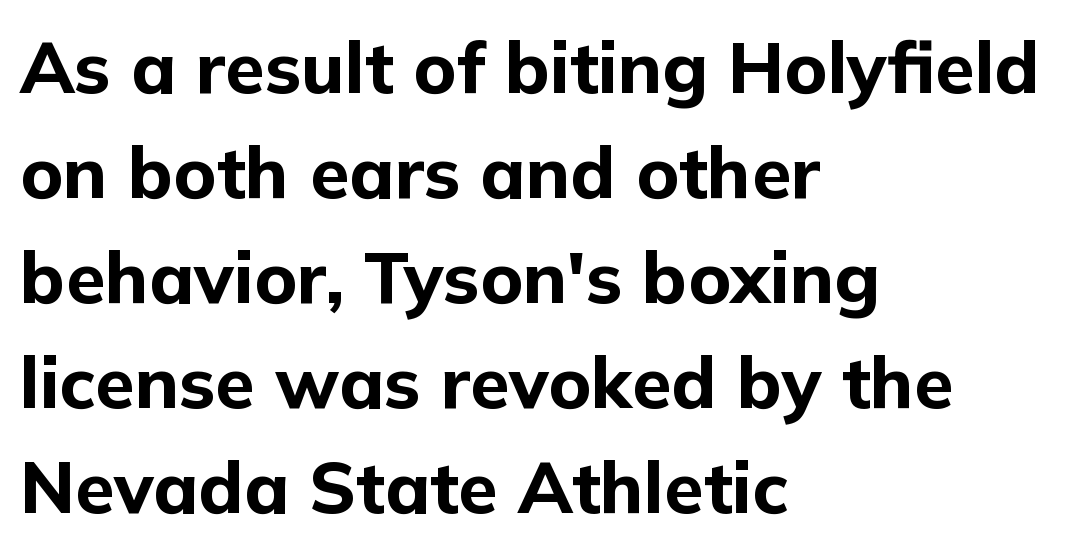
Q: Is the text bold? A: Yes.
Q: Is the text italic (slanted)? A: No, it is upright.
Q: Is the typeface a serif or a sans-serif typeface? A: Sans-serif.
Q: Is the text underlined? A: No.
Q: How is the paragraph aligned? A: Left-aligned.
Q: Is the spacing between letters normal or unusually wide? A: Normal.
Q: Is the spacing between lines tight, normal or loose? A: Normal.
Q: Width (condensed, normal, or wide)? A: Normal.
Q: Stroke contrast? A: Low.
Q: x-height? A: Medium.
Q: Monospaced? A: No.
